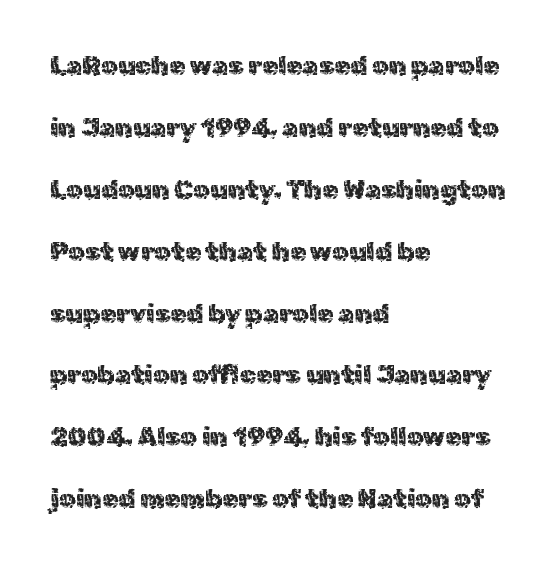
Caption: multi-line text, flush left, ragged right. Vertical strokes here are truly vertical. The space directly below the letters is spotless. Rows of type keep a wide berth in the vertical direction. Tracking here is standard; glyphs follow each other at the usual distance.
